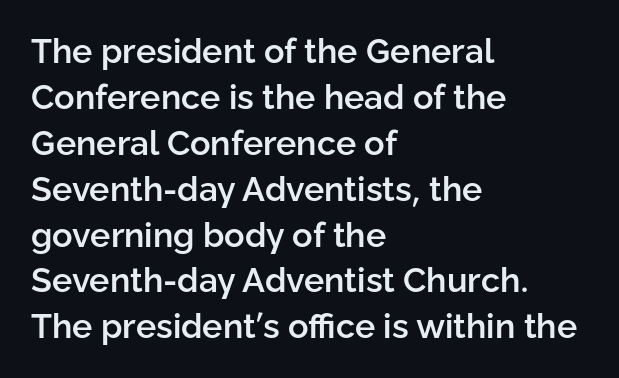
{"serif": "no", "italic": "no", "bold": "semi", "weight": "semibold", "width": "normal", "stroke_contrast": "low", "x_height": "medium", "monospaced": "no", "underline": "no", "align": "left", "line_spacing": "normal", "line_spacing_ratio": 1.35, "letter_spacing": "normal", "letter_spacing_em": 0.0, "glyph_px": 34}
